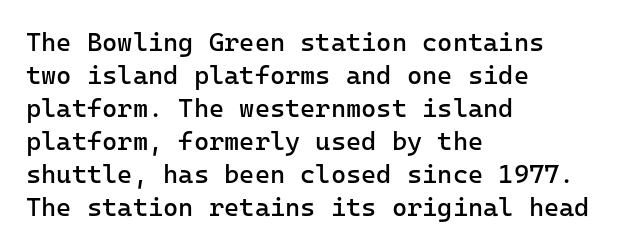
Q: Is the text bold? A: No.
Q: Is the text italic (slanted)? A: No, it is upright.
Q: Is the text underlined? A: No.
Q: How is the paragraph aligned? A: Left-aligned.
Q: Is the spacing between letters normal or unusually wide? A: Normal.
Q: Is the spacing between lines tight, normal or loose? A: Normal.
